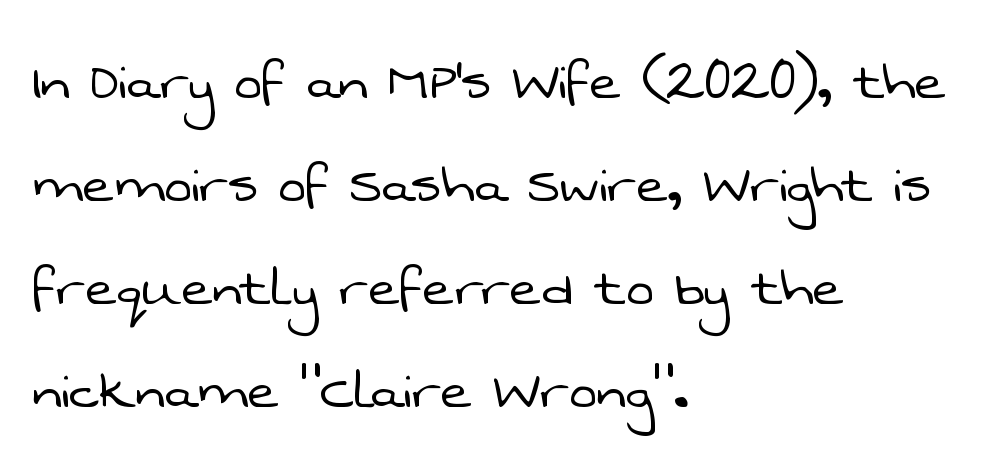
The image shows 66 px light sans-serif type; set left-aligned, normal line spacing (1.56x), normal letter spacing, not underlined; low stroke contrast and a medium x-height.
